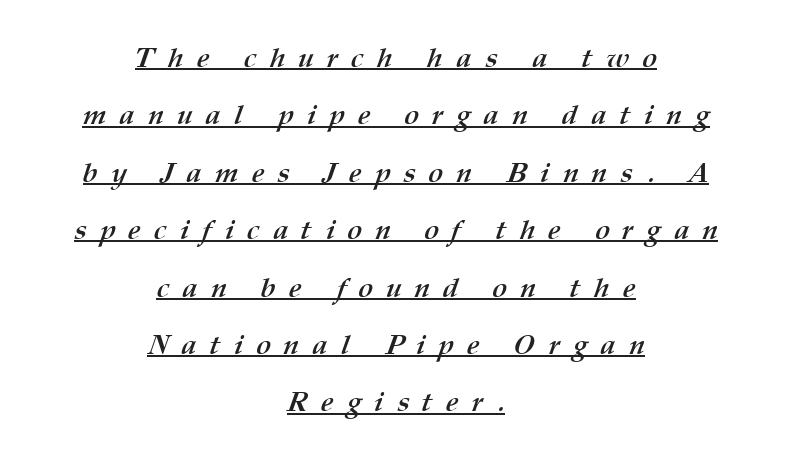
{"bold": "yes", "weight": "semibold", "width": "normal", "stroke_contrast": "medium", "x_height": "medium", "monospaced": "no", "underline": "yes", "align": "center", "line_spacing": "loose", "line_spacing_ratio": 2.05, "letter_spacing": "wide", "letter_spacing_em": 0.47, "glyph_px": 28}
